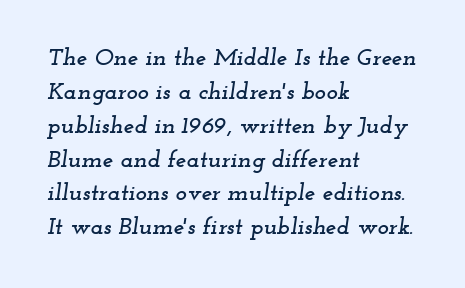
The image shows 24 px text type, italic (leaning right); set left-aligned, normal line spacing (1.41x), normal letter spacing, not underlined.
